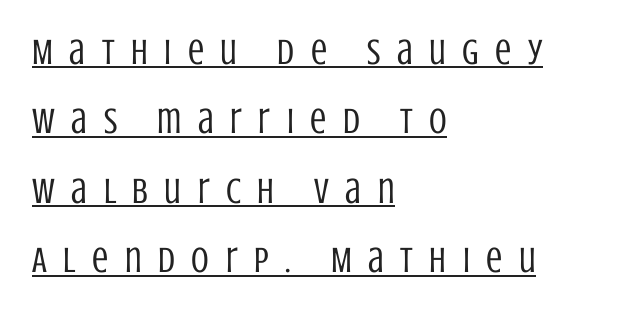
Character widths vary here, with narrow letters taking less room than wide ones. Weight: not bold — regular or lighter. Loose tracking; the words dissolve into strings of separated letters. The rendered words wear a rule along their underside. Honestly, the rows look like they've been pulled way apart. Is this a sans? Yes — the strokes have no serifs.
